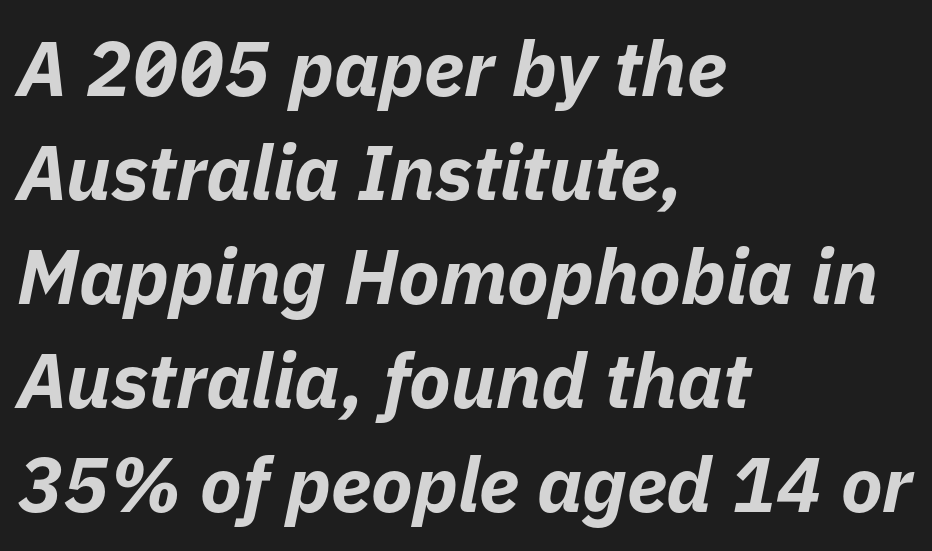
The image shows 77 px bold type, italic (leaning right); set left-aligned, normal line spacing (1.35x), normal letter spacing, not underlined; low stroke contrast and a medium x-height.
